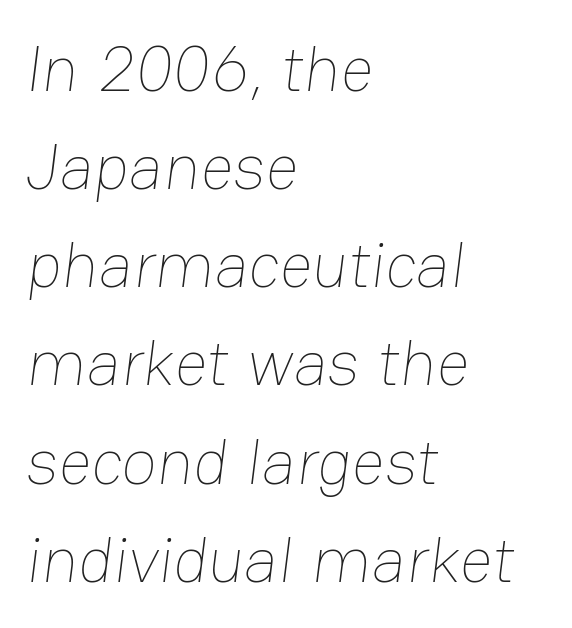
{"bold": "no", "weight": "thin", "width": "normal", "stroke_contrast": "low", "x_height": "medium", "monospaced": "no", "underline": "no", "align": "left", "line_spacing": "normal", "line_spacing_ratio": 1.51, "letter_spacing": "normal", "letter_spacing_em": 0.0, "glyph_px": 65}
